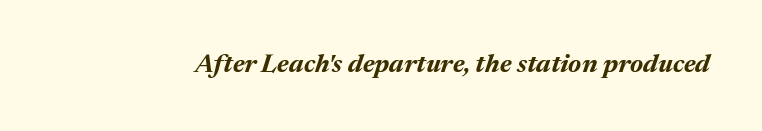
The image shows 26 px bold type, italic (leaning right); set normal letter spacing, not underlined.
